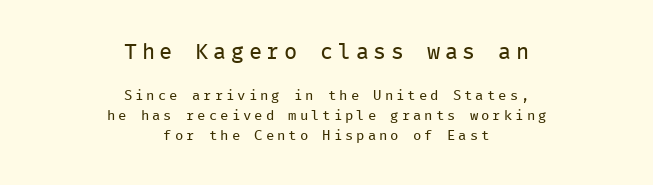
Q: Is the text bold? A: No.
Q: Is the text italic (slanted)? A: No, it is upright.
Q: Is the text underlined? A: No.
Q: How is the paragraph aligned? A: Centered.
Q: Is the spacing between letters normal or unusually wide? A: Unusually wide.
Q: Is the spacing between lines tight, normal or loose? A: Normal.
Q: Which block of text is set in a larger size, the first (top) or the second (bottom)? A: The first (top) one.
